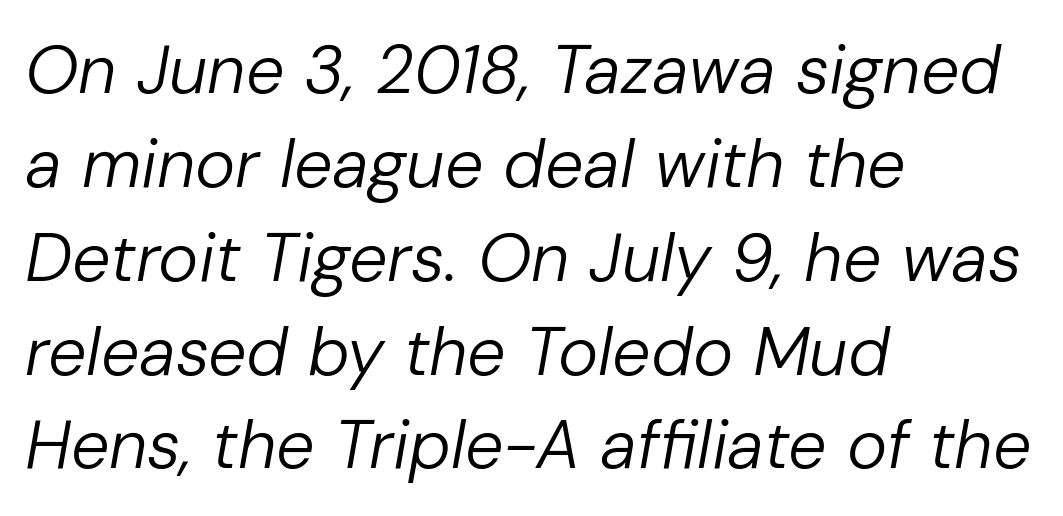
Q: Is the text bold? A: No.
Q: Is the text italic (slanted)? A: Yes, it leans right by about 10 degrees.
Q: Is the text underlined? A: No.
Q: How is the paragraph aligned? A: Left-aligned.
Q: Is the spacing between letters normal or unusually wide? A: Normal.
Q: Is the spacing between lines tight, normal or loose? A: Normal.
Q: Width (condensed, normal, or wide)? A: Normal.
Q: Stroke contrast? A: Low.
Q: x-height? A: Medium.
Q: Monospaced? A: No.
